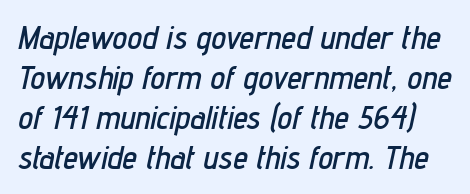
The image shows 33 px condensed type, italic (leaning right); set line spacing 1.21x, normal letter spacing, not underlined; low stroke contrast and a medium x-height.
